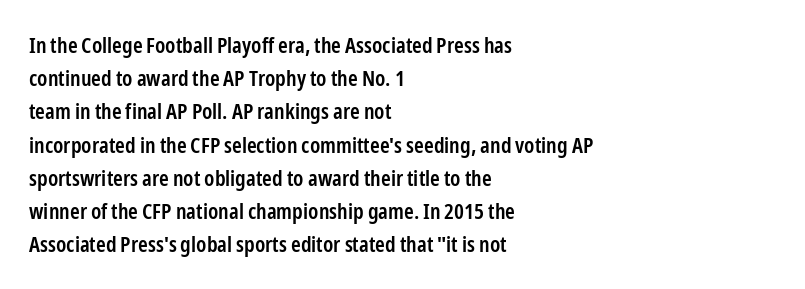
The words here are not underlined. Each new line begins a customary step beneath the previous one. These lines were composed using upright roman letters. In CSS terms this would be text-align: left. Compared with typical body copy, the letter spacing here is the same. This is the in-between weight designers call semibold or demi.
